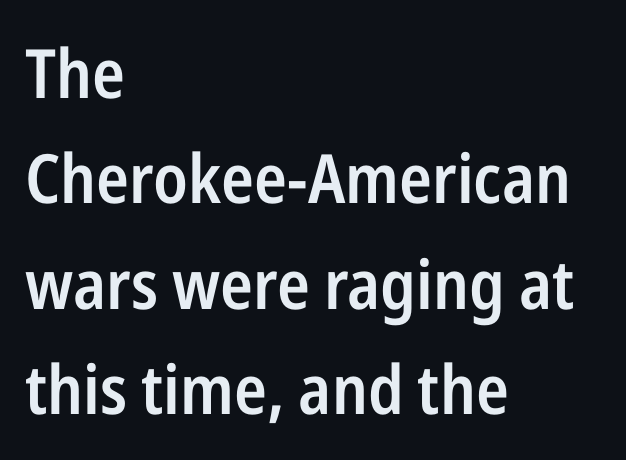
The image shows 68 px semibold, condensed sans-serif type, upright; set left-aligned, normal line spacing (1.55x), normal letter spacing, not underlined; low stroke contrast and a medium x-height.
